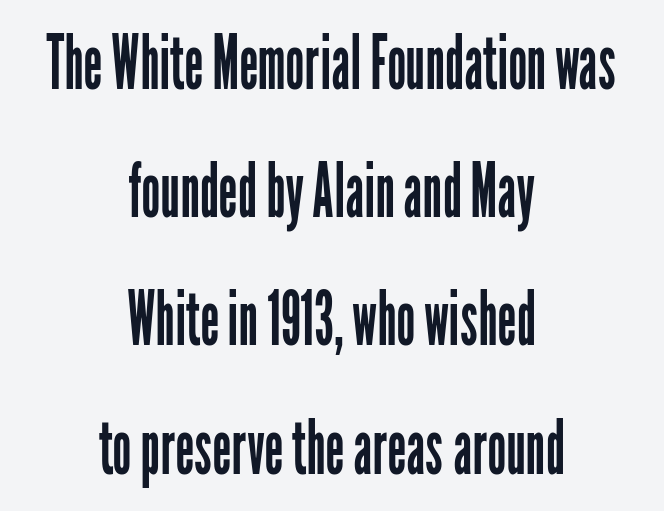
Q: Is the text bold? A: No.
Q: Is the text italic (slanted)? A: No, it is upright.
Q: Is the typeface a serif or a sans-serif typeface? A: Sans-serif.
Q: Is the text underlined? A: No.
Q: How is the paragraph aligned? A: Centered.
Q: Is the spacing between letters normal or unusually wide? A: Normal.
Q: Width (condensed, normal, or wide)? A: Condensed.
Q: Stroke contrast? A: Low.
Q: x-height? A: Medium.
Q: Monospaced? A: No.
